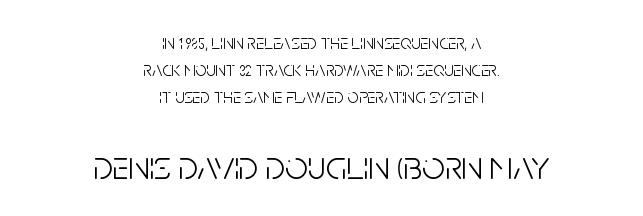
Plain, unruled lines of type. Caption: upper text group reduced, lower text group enlarged. The strokes are not fattened; the text isn't bold. The letterforms sit shoulder to shoulder at normal distance. Is there any slant? The stems are plumb. Character widths vary here, with narrow letters taking less room than wide ones.
